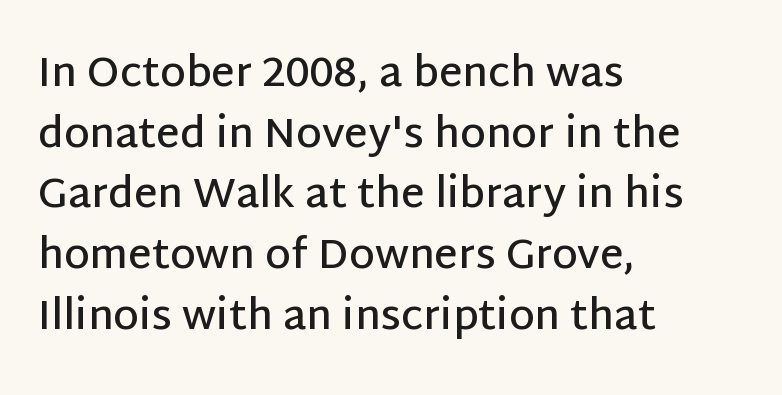
The image shows 41 px semibold sans-serif type, upright; set left-aligned, normal line spacing (1.48x), normal letter spacing, not underlined; low stroke contrast and a large x-height.
